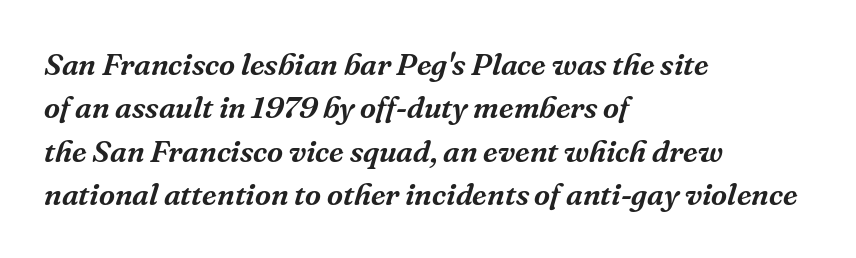
{"serif": "yes", "italic": "yes", "lean": "right", "slant_degrees": 16, "width": "normal", "stroke_contrast": "medium", "x_height": "medium", "monospaced": "no", "underline": "no", "align": "left", "line_spacing": "normal", "line_spacing_ratio": 1.4, "letter_spacing": "normal", "letter_spacing_em": 0.0, "glyph_px": 31}
